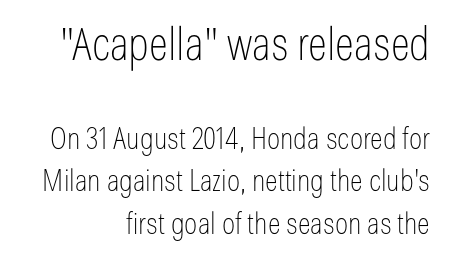
No italicization has been applied; the sample stays upright. Horizontally, the lines are justified to the trailing edge only. This sample keeps an unexceptional amount of space between lines. The emphasis by scale lands on block number one, above. Do the characters align in a grid? No, the font is proportional. The space beneath each line is pristine and unruled.
